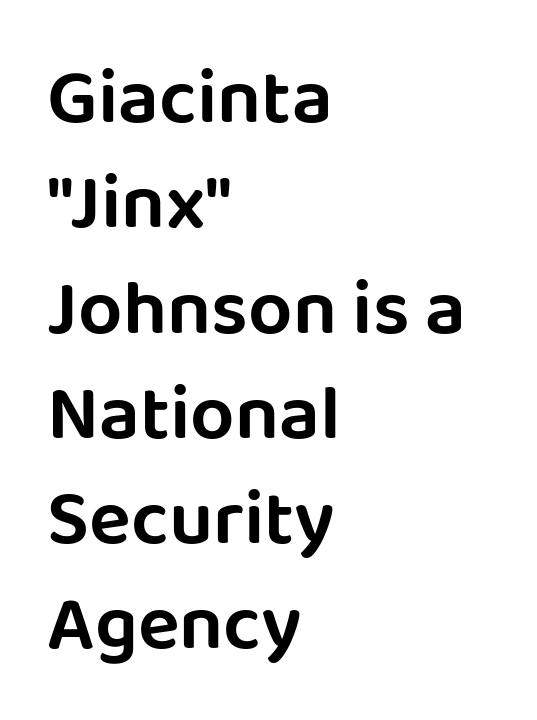
{"serif": "no", "italic": "no", "width": "normal", "stroke_contrast": "low", "x_height": "large", "monospaced": "no", "underline": "no", "align": "left", "line_spacing": "normal", "line_spacing_ratio": 1.35, "letter_spacing": "normal", "letter_spacing_em": 0.0, "glyph_px": 78}
